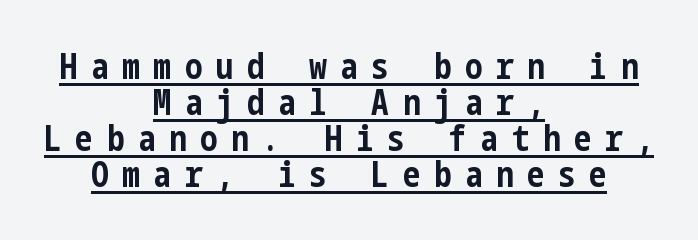
{"serif": "no", "italic": "no", "bold": "yes", "weight": "bold", "width": "condensed", "stroke_contrast": "low", "x_height": "medium", "underline": "yes", "align": "center", "line_spacing": "tight", "line_spacing_ratio": 1.03, "letter_spacing": "wide", "letter_spacing_em": 0.39, "glyph_px": 35}
